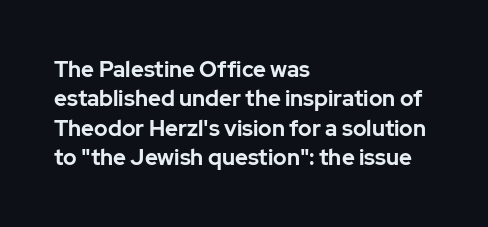
The image shows 22 px bold type, upright; set left-aligned, normal line spacing (1.34x), normal letter spacing, not underlined.
